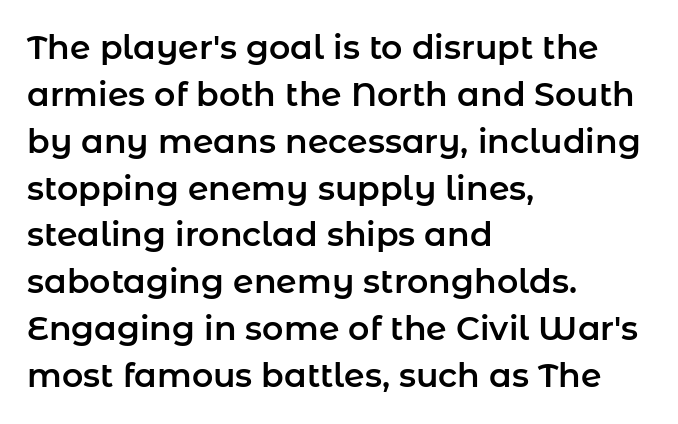
Q: Is the text italic (slanted)? A: No, it is upright.
Q: Is the typeface a serif or a sans-serif typeface? A: Sans-serif.
Q: Is the text underlined? A: No.
Q: How is the paragraph aligned? A: Left-aligned.
Q: Is the spacing between letters normal or unusually wide? A: Normal.
Q: Is the spacing between lines tight, normal or loose? A: Normal.
Q: Width (condensed, normal, or wide)? A: Normal.
Q: Stroke contrast? A: Low.
Q: x-height? A: Medium.
Q: Monospaced? A: No.
